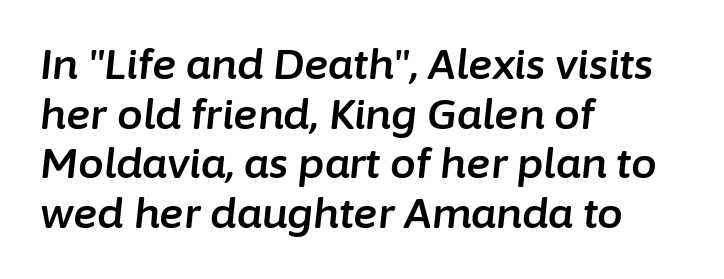
Q: Is the text italic (slanted)? A: Yes, it leans right by about 6 degrees.
Q: Is the text underlined? A: No.
Q: How is the paragraph aligned? A: Left-aligned.
Q: Is the spacing between letters normal or unusually wide? A: Normal.
Q: Width (condensed, normal, or wide)? A: Normal.
Q: Stroke contrast? A: Low.
Q: x-height? A: Medium.
Q: Monospaced? A: No.
